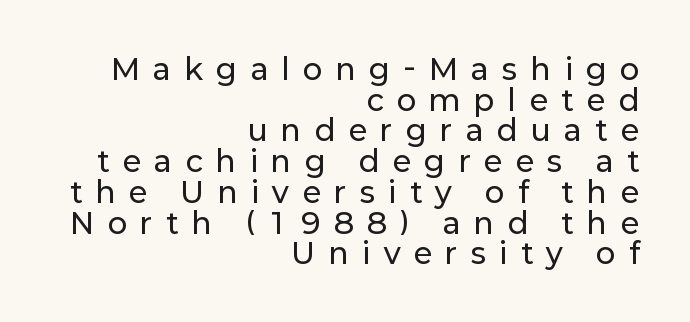
The image shows 29 px sans-serif type, upright; set right-aligned, tight line spacing (1.06x), unusually wide letter spacing (+0.47 em), not underlined; low stroke contrast and a medium x-height.
